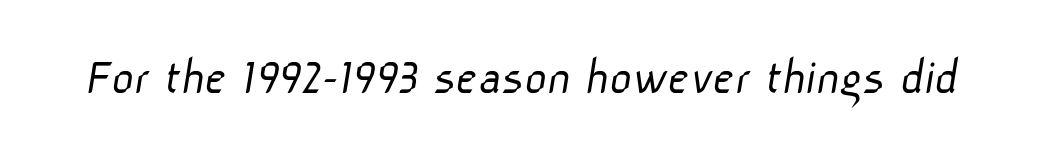
The image shows 54 px light sans-serif type; set normal letter spacing, not underlined; low stroke contrast and a medium x-height.
